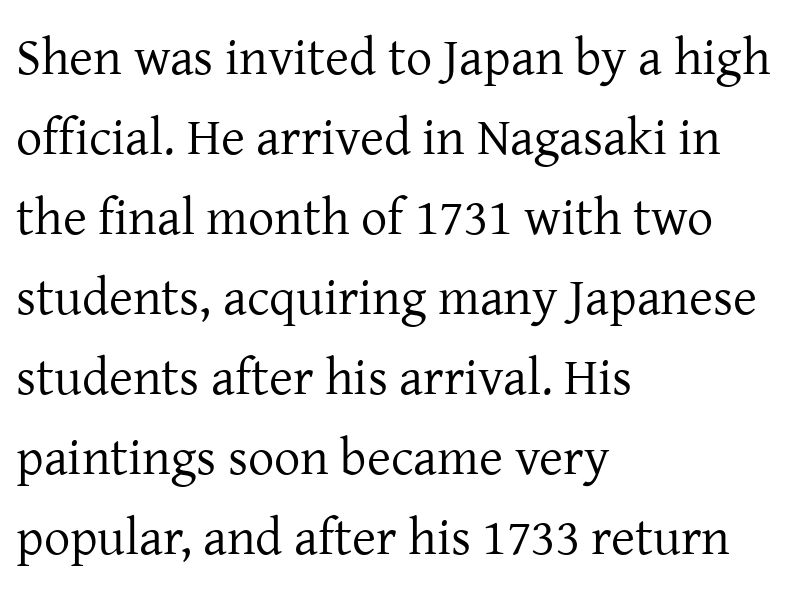
The image shows 52 px regular-weight serif type, upright; set left-aligned, normal line spacing (1.54x), normal letter spacing, not underlined; low stroke contrast and a medium x-height.
